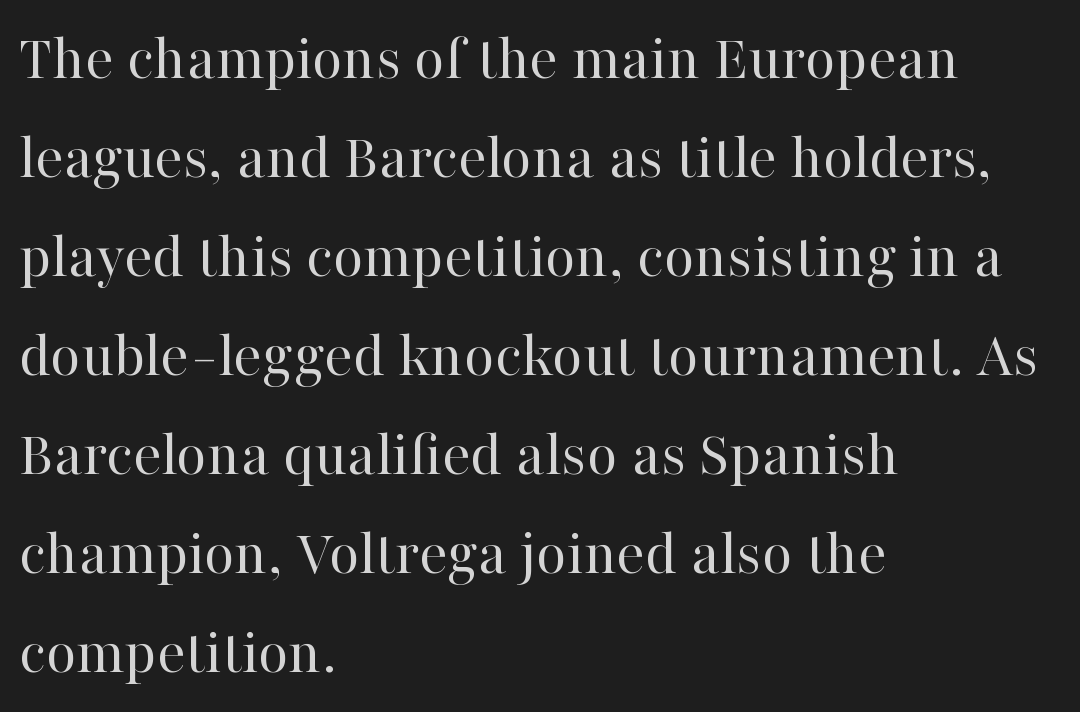
Are there feet on the stems? There are — it's a serif. Line beginnings align vertically; line endings do not. Quick note: interline space is typical. The tracking reads as untouched default to a designer's eye. Spacing verdict: proportional, widths tailored to each character. Ink coverage per letter is moderate at most.
